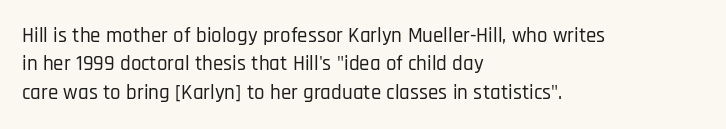
Q: Is the text italic (slanted)? A: No, it is upright.
Q: Is the text underlined? A: No.
Q: How is the paragraph aligned? A: Left-aligned.
Q: Is the spacing between letters normal or unusually wide? A: Normal.
Q: Is the spacing between lines tight, normal or loose? A: Normal.
